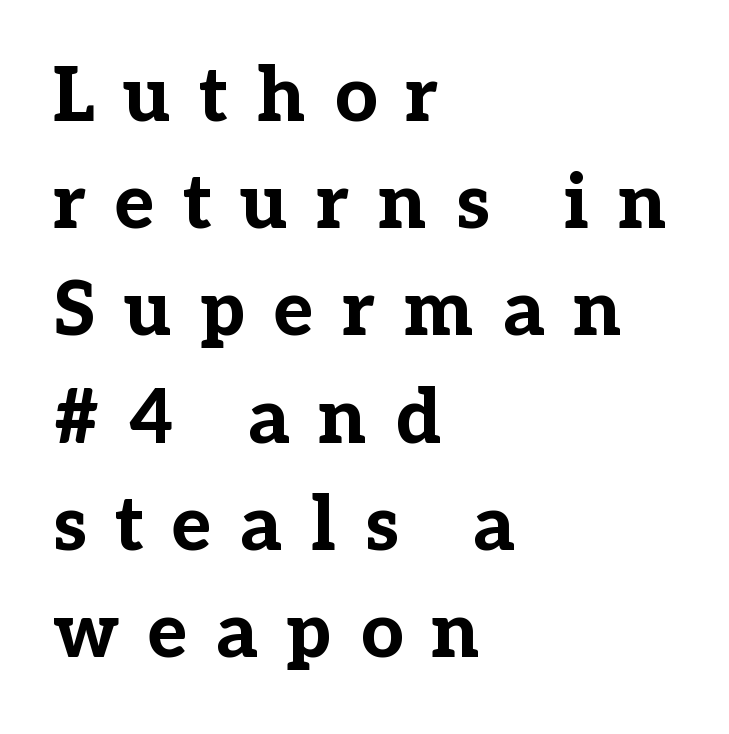
{"serif": "yes", "italic": "no", "bold": "yes", "weight": "bold", "width": "normal", "stroke_contrast": "low", "x_height": "medium", "monospaced": "no", "underline": "no", "align": "left", "line_spacing": "normal", "line_spacing_ratio": 1.43, "letter_spacing": "wide", "letter_spacing_em": 0.38, "glyph_px": 75}
